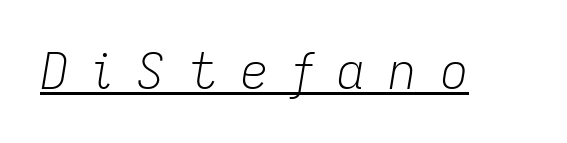
The image shows 50 px light type, italic (leaning right); set unusually wide letter spacing (+0.46 em), underlined; low stroke contrast and a medium x-height.
